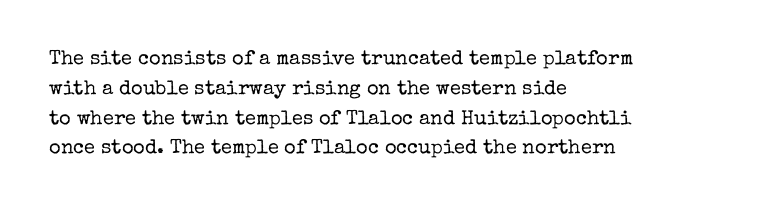
{"italic": "no", "bold": "no", "underline": "no", "align": "left", "line_spacing": "normal", "line_spacing_ratio": 1.49, "letter_spacing": "normal", "letter_spacing_em": 0.0, "glyph_px": 20}
